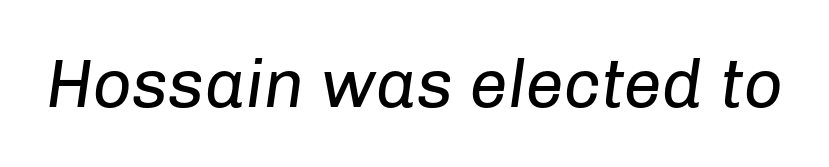
The letters are slanted; this is an italic face. Spacing verdict: proportional, widths tailored to each character. Has an underline been added? It has not. Look at the tracking — it's just the regular setting, nothing added.
